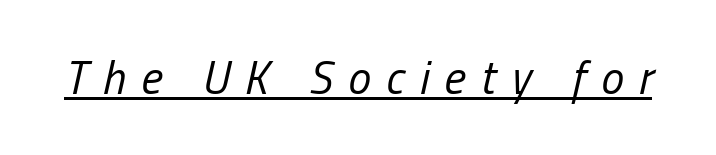
{"italic": "yes", "lean": "right", "slant_degrees": 13, "bold": "no", "weight": "regular", "width": "condensed", "stroke_contrast": "low", "x_height": "medium", "monospaced": "no", "underline": "yes", "letter_spacing": "wide", "letter_spacing_em": 0.33, "glyph_px": 46}
